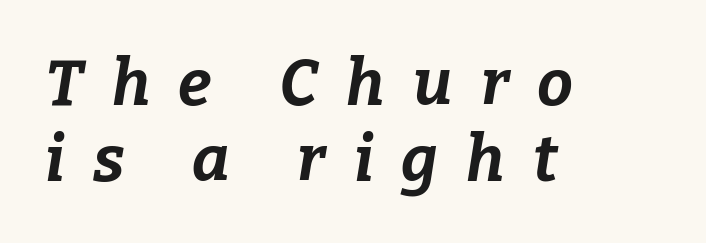
The image shows 64 px bold type, italic (leaning right); set left-aligned, line spacing 1.18x, unusually wide letter spacing (+0.44 em), not underlined; low stroke contrast and a medium x-height.
